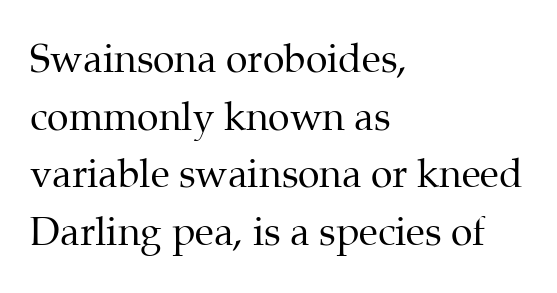
Unlike italic type, these characters show no tilt at all. You could call the tracking neutral — neither tight nor loose. These lines sit exactly where default settings would place them. Each letter keeps its own natural width here, so spacing adapts to shape.
